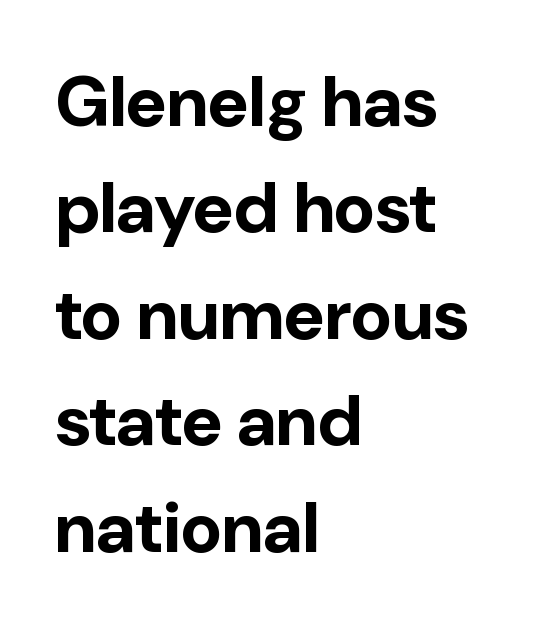
Look at the bottom of the vertical strokes: they stop flat, with no serifs. Compared with an ordinary text face, these strokes are far heavier — a full bold. This sample is left-justified, so line endings fall wherever the words run out. Does the lettering tilt? It doesn't — this is upright. A typesetter would call this leading conventional body-copy spacing. Letter spacing: default.
